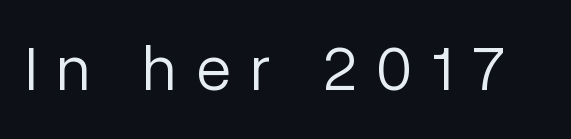
A quiet, ordinary-to-light weight characterises the typeface. Looks like regular typesetting: each glyph gets only the width it needs. The letters stand straight up with perfectly vertical stems. Lines of text with bare space underneath.
